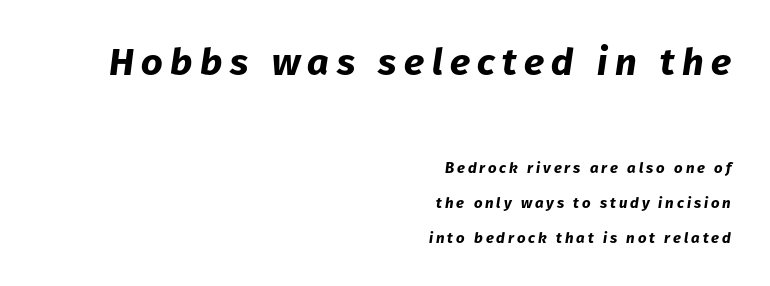
Q: Is the text bold? A: Yes.
Q: Is the text italic (slanted)? A: Yes, it leans right by about 8 degrees.
Q: Is the text underlined? A: No.
Q: How is the paragraph aligned? A: Right-aligned.
Q: Is the spacing between lines tight, normal or loose? A: Loose.
Q: Which block of text is set in a larger size, the first (top) or the second (bottom)? A: The first (top) one.
Q: Width (condensed, normal, or wide)? A: Normal.
Q: Stroke contrast? A: Low.
Q: x-height? A: Medium.
Q: Monospaced? A: No.
